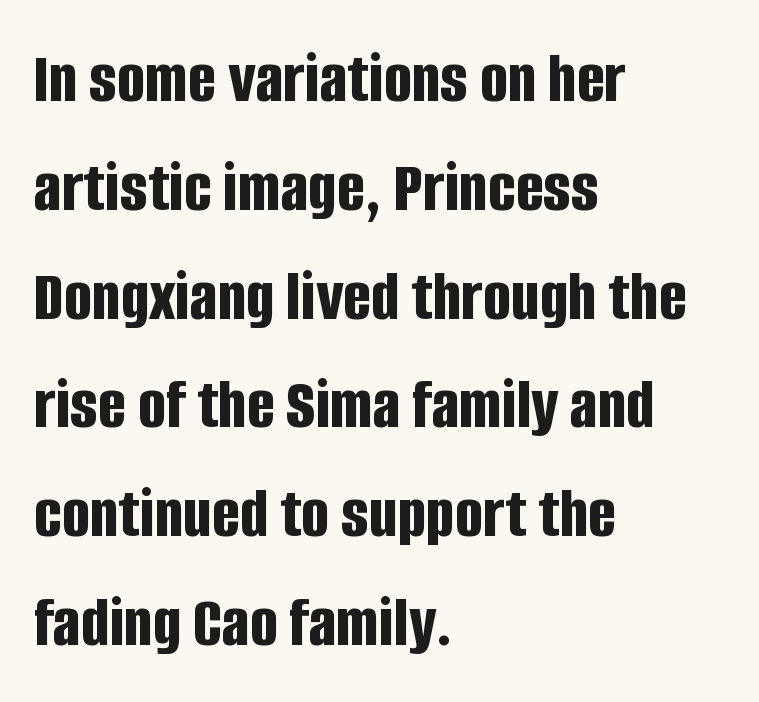
Q: Is the text bold? A: Yes.
Q: Is the text italic (slanted)? A: No, it is upright.
Q: Is the typeface a serif or a sans-serif typeface? A: Sans-serif.
Q: Is the text underlined? A: No.
Q: How is the paragraph aligned? A: Left-aligned.
Q: Is the spacing between letters normal or unusually wide? A: Normal.
Q: Is the spacing between lines tight, normal or loose? A: Normal.
Q: Width (condensed, normal, or wide)? A: Condensed.
Q: Stroke contrast? A: Low.
Q: x-height? A: Large.
Q: Monospaced? A: No.
